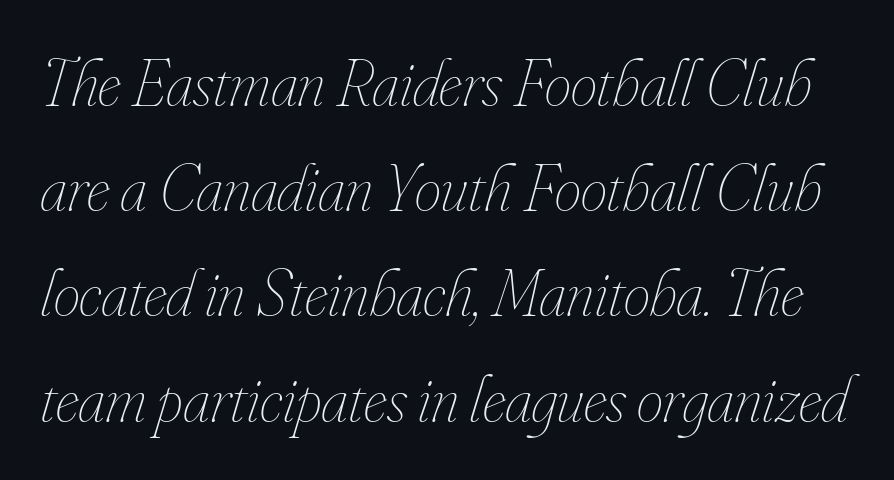
The image shows 67 px thin, condensed type, italic (leaning right); set normal line spacing (1.57x), normal letter spacing, not underlined; low stroke contrast and a small x-height.
